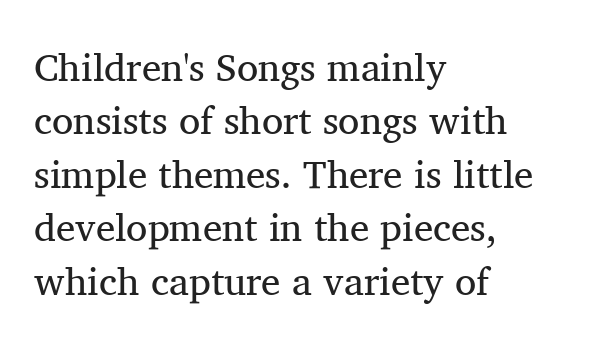
{"serif": "yes", "italic": "no", "bold": "no", "weight": "regular", "width": "normal", "stroke_contrast": "medium", "x_height": "medium", "monospaced": "no", "underline": "no", "align": "left", "line_spacing": "normal", "line_spacing_ratio": 1.37, "letter_spacing": "normal", "letter_spacing_em": 0.0, "glyph_px": 39}
